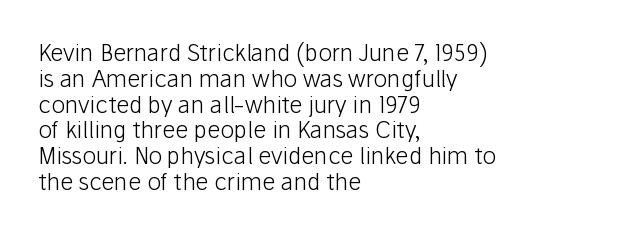
Q: Is the text bold? A: No.
Q: Is the text italic (slanted)? A: No, it is upright.
Q: Is the text underlined? A: No.
Q: How is the paragraph aligned? A: Left-aligned.
Q: Is the spacing between letters normal or unusually wide? A: Normal.
Q: Is the spacing between lines tight, normal or loose? A: Tight.
